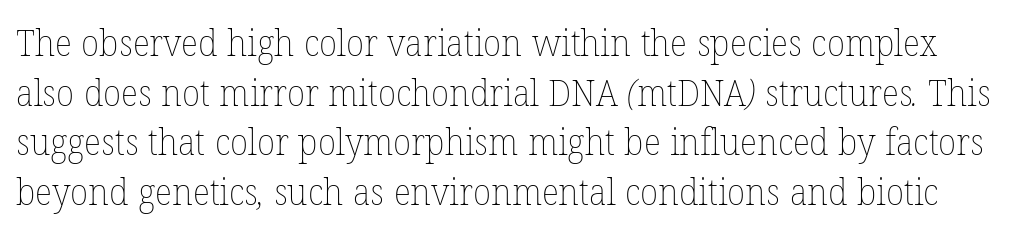
Q: Is the text bold? A: No.
Q: Is the text underlined? A: No.
Q: Is the spacing between letters normal or unusually wide? A: Normal.
Q: Is the spacing between lines tight, normal or loose? A: Normal.
Q: Width (condensed, normal, or wide)? A: Normal.
Q: Stroke contrast? A: Low.
Q: x-height? A: Medium.
Q: Monospaced? A: No.
